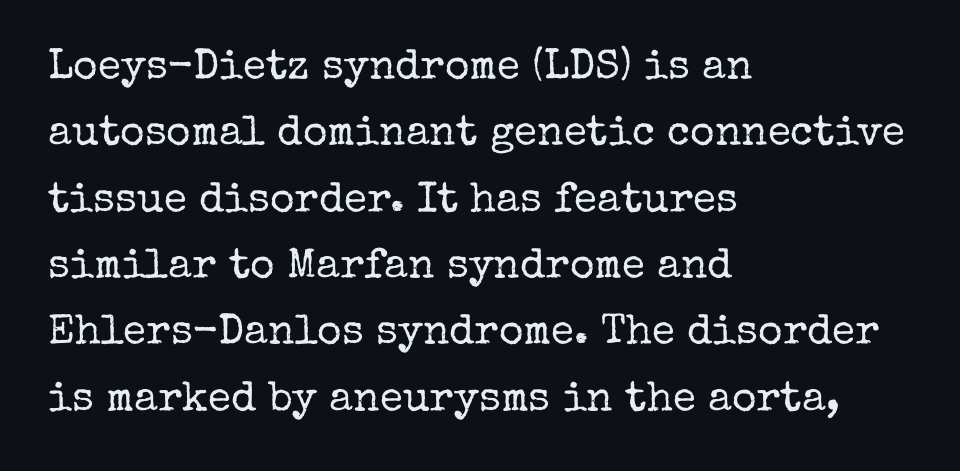
The image shows 42 px regular-weight serif type, upright; set left-aligned, normal line spacing (1.58x), normal letter spacing, not underlined; low stroke contrast and a medium x-height.
